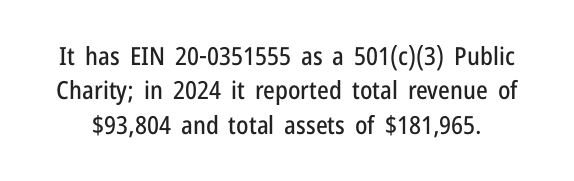
A typesetter would call this leading conventional body-copy spacing. The axis of the letterforms is exactly vertical. The area under the type is left untouched. Default kerning and tracking; the words read as compact shapes.
